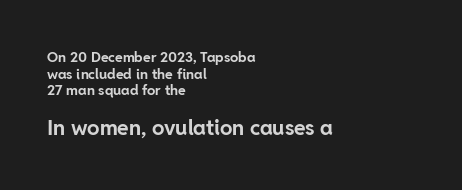
Q: Is the text bold? A: Yes.
Q: Is the text italic (slanted)? A: No, it is upright.
Q: Is the text underlined? A: No.
Q: How is the paragraph aligned? A: Left-aligned.
Q: Is the spacing between letters normal or unusually wide? A: Normal.
Q: Which block of text is set in a larger size, the first (top) or the second (bottom)? A: The second (bottom) one.
